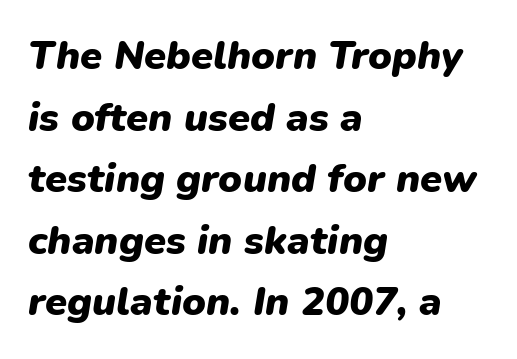
The image shows 40 px heavy type, italic (leaning right); set left-aligned, normal line spacing (1.54x), normal letter spacing, not underlined; low stroke contrast and a medium x-height.
